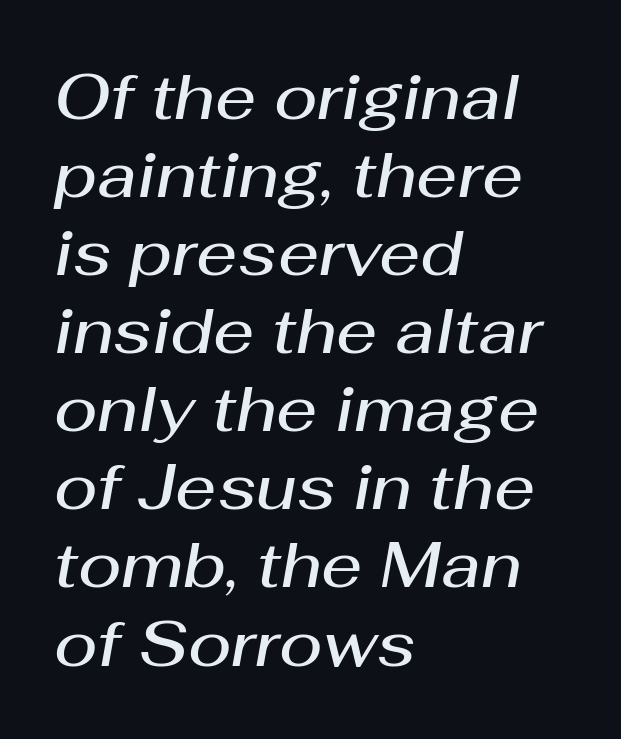
Designer's note — italics engaged. A classic flush-left, rag-right setting is used for this passage. Anything drawn beneath the words? Only blank space. How are the letters spaced? Ordinarily, with no added tracking. This is moderately heavy type, rendered in semibold.
